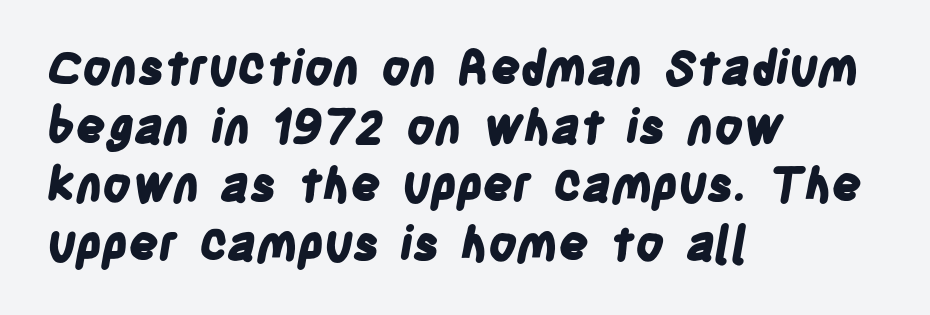
Q: Is the text bold? A: Yes.
Q: Is the typeface a serif or a sans-serif typeface? A: Sans-serif.
Q: Is the text underlined? A: No.
Q: How is the paragraph aligned? A: Left-aligned.
Q: Is the spacing between letters normal or unusually wide? A: Normal.
Q: Is the spacing between lines tight, normal or loose? A: Normal.
Q: Width (condensed, normal, or wide)? A: Condensed.
Q: Stroke contrast? A: Low.
Q: x-height? A: Large.
Q: Monospaced? A: No.
